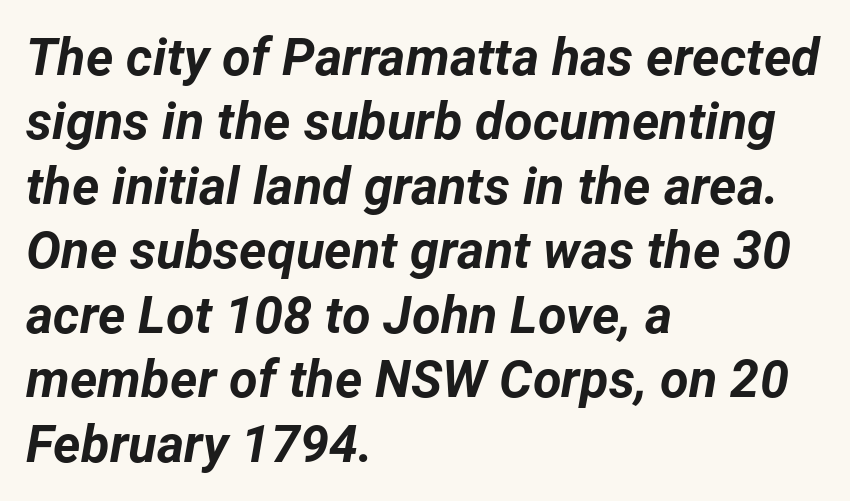
The image shows 52 px bold type, italic (leaning right); set left-aligned, line spacing 1.24x, normal letter spacing, not underlined; low stroke contrast and a medium x-height.
